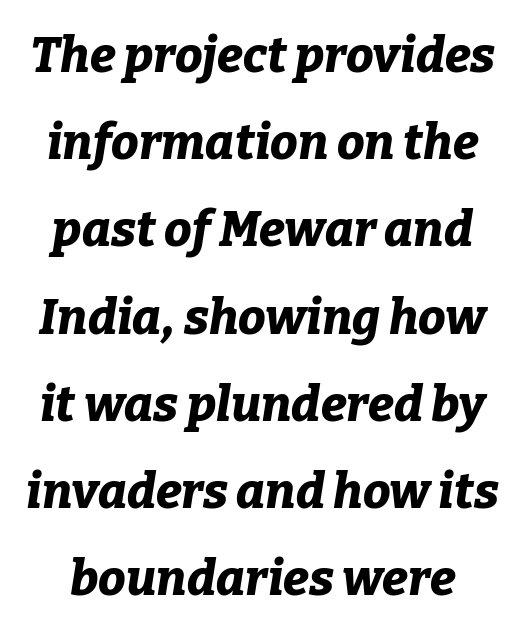
Q: Is the text bold? A: Yes.
Q: Is the text italic (slanted)? A: Yes, it leans right by about 9 degrees.
Q: Is the text underlined? A: No.
Q: Is the spacing between letters normal or unusually wide? A: Normal.
Q: Width (condensed, normal, or wide)? A: Normal.
Q: Stroke contrast? A: Low.
Q: x-height? A: Medium.
Q: Monospaced? A: No.
